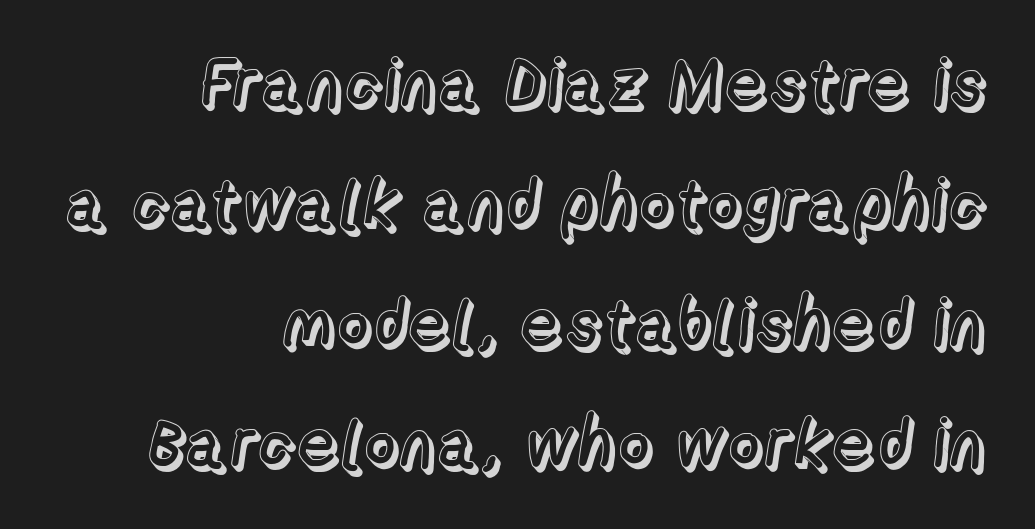
This sample has the flowing, uneven cadence of proportional lettering. These lines are set flush right with a ragged left edge. The type is set solid horizontally, with unmodified tracking.
